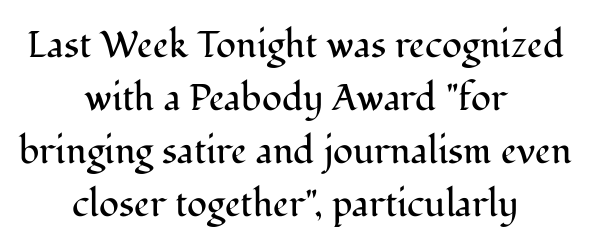
The image shows 37 px regular-weight serif type, upright; set centered, normal line spacing (1.43x), normal letter spacing, not underlined; medium stroke contrast and a medium x-height.
